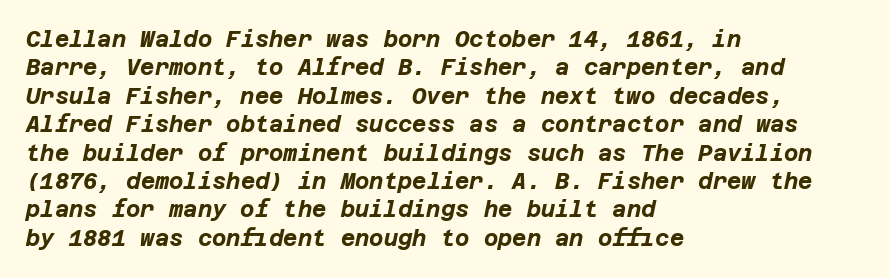
Q: Is the text bold? A: Yes.
Q: Is the text italic (slanted)? A: Yes, it leans right by about 12 degrees.
Q: Is the text underlined? A: No.
Q: How is the paragraph aligned? A: Left-aligned.
Q: Is the spacing between letters normal or unusually wide? A: Normal.
Q: Is the spacing between lines tight, normal or loose? A: Normal.
